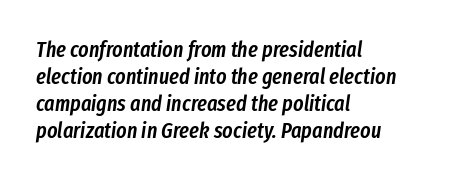
Q: Is the text bold? A: Semi-bold.
Q: Is the text italic (slanted)? A: Yes, it leans right by about 8 degrees.
Q: Is the text underlined? A: No.
Q: How is the paragraph aligned? A: Left-aligned.
Q: Is the spacing between letters normal or unusually wide? A: Normal.
